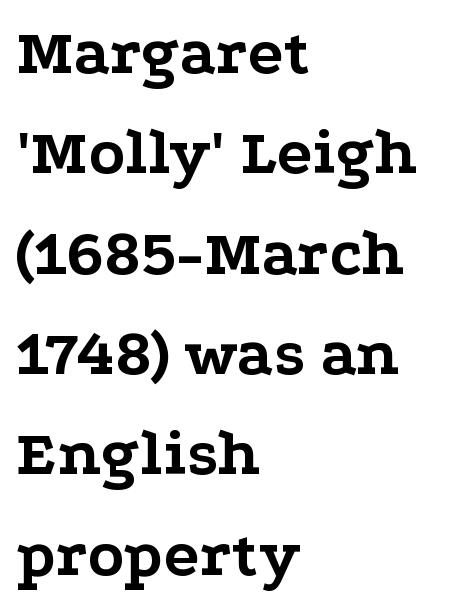
The passage is arranged the way most books set body copy — flush left. Whoever set this chose a conventional vertical rhythm. How heavy is the stroke? Heavy — this is a bold. What stands out about the letter spacing? Nothing — it is the standard amount.
